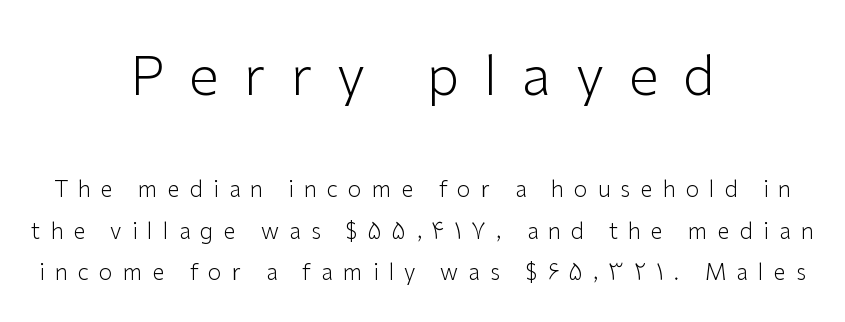
The image shows 54 px light sans-serif type, upright; set centered, line spacing 1.89x, unusually wide letter spacing (+0.46 em), not underlined; the first (top) block is 2.45x larger; low stroke contrast and a medium x-height.
